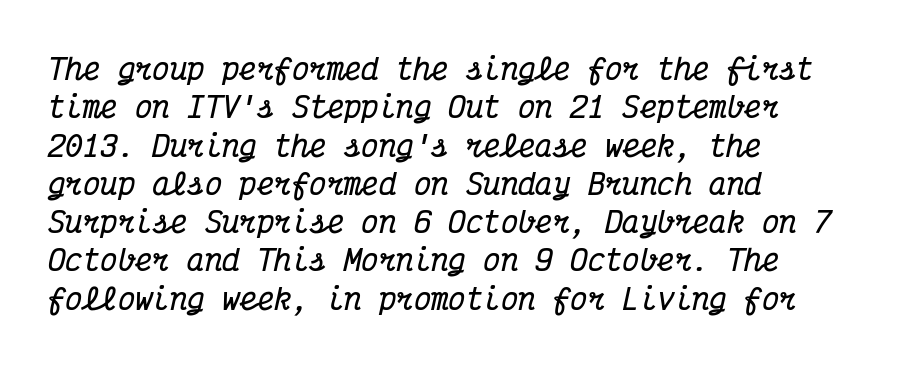
The image shows 29 px bold, condensed serif type, italic (leaning right), monospaced; set left-aligned, normal line spacing (1.32x), normal letter spacing, not underlined; medium stroke contrast and a medium x-height.
